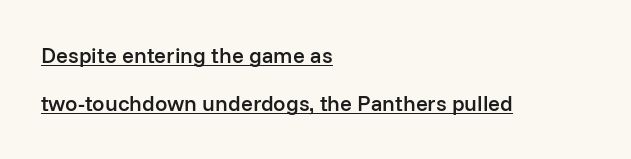
{"italic": "no", "bold": "semi", "underline": "yes", "align": "left", "line_spacing": "loose", "line_spacing_ratio": 2.2, "letter_spacing": "normal", "letter_spacing_em": 0.0, "glyph_px": 22}
